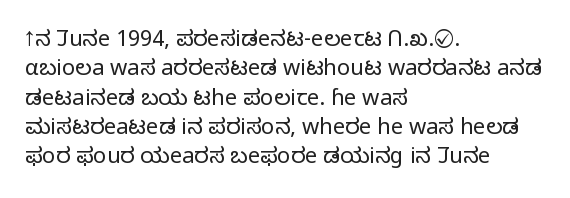
Q: Is the text bold? A: No.
Q: Is the text italic (slanted)? A: No, it is upright.
Q: Is the text underlined? A: No.
Q: How is the paragraph aligned? A: Left-aligned.
Q: Is the spacing between letters normal or unusually wide? A: Normal.
Q: Is the spacing between lines tight, normal or loose? A: Normal.
